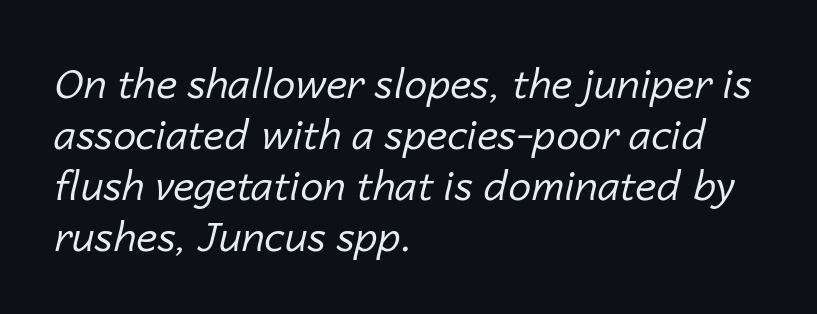
This rendering features lettering with no underline. Nothing unusual about the tracking: characters are spaced as the font intends. The face used here has a pronounced slope to its letters. Every row of glyphs begins at an identical x-position on the left. The rendering uses natural spacing where letterforms have individual widths. Is the stroke heavy? The answer is a plain regular-or-lighter.
